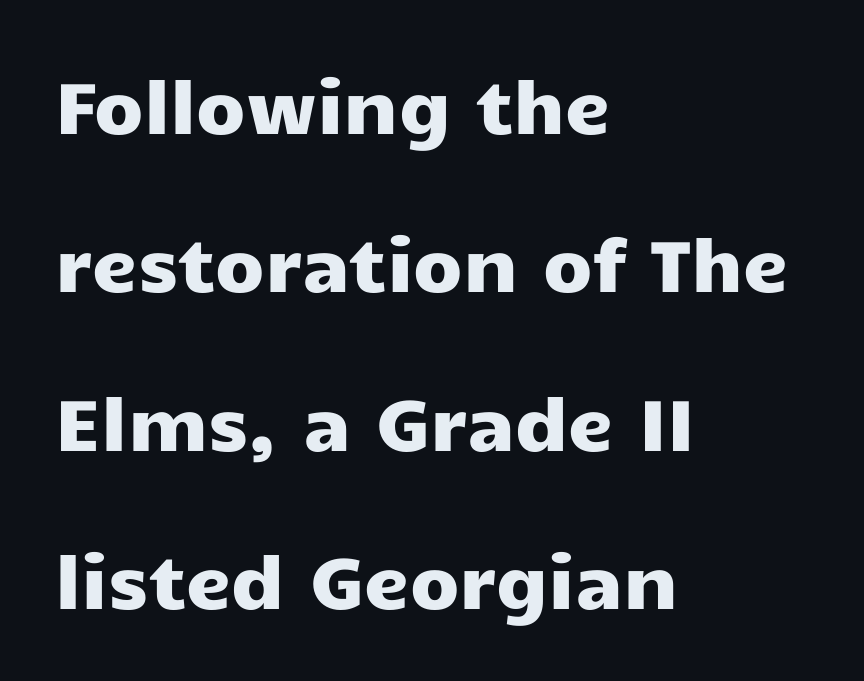
The image shows 72 px wide sans-serif type, upright; set left-aligned, loose line spacing (2.2x), normal letter spacing, not underlined; low stroke contrast and a medium x-height.
